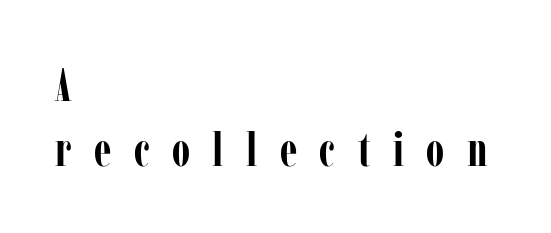
Typeset ragged right — the left edge is the straight one. Letters rest on an invisible, unmarked baseline. The type is letterspaced generously, with wide tracking. Successive baselines arrive at the customary interval. Posture: vertical.
